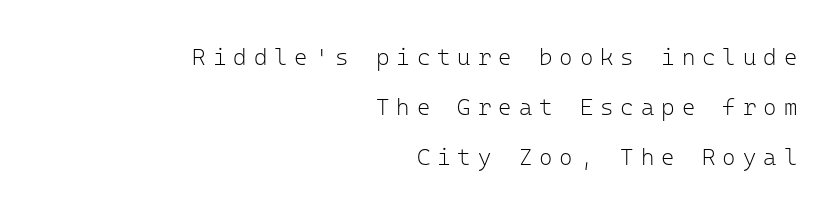
{"italic": "no", "bold": "no", "underline": "no", "align": "right", "line_spacing": "loose", "line_spacing_ratio": 2.17, "letter_spacing": "wide", "letter_spacing_em": 0.3, "glyph_px": 23}
